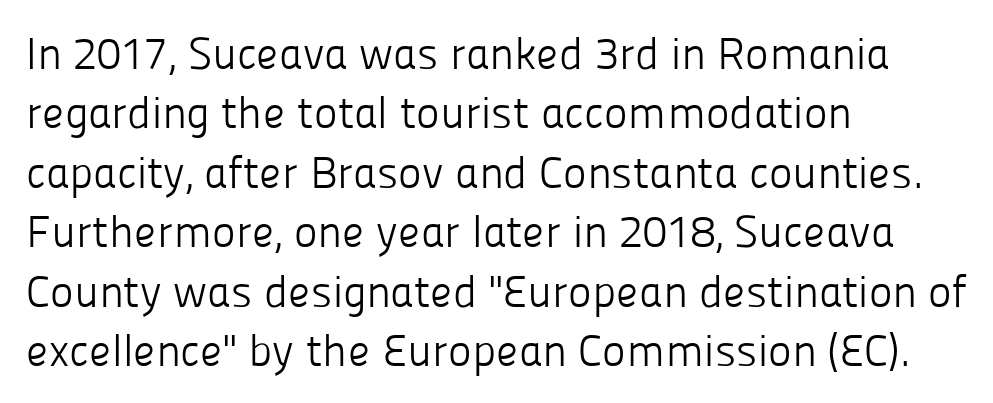
Q: Is the text bold? A: No.
Q: Is the text italic (slanted)? A: No, it is upright.
Q: Is the typeface a serif or a sans-serif typeface? A: Sans-serif.
Q: Is the text underlined? A: No.
Q: How is the paragraph aligned? A: Left-aligned.
Q: Is the spacing between letters normal or unusually wide? A: Normal.
Q: Is the spacing between lines tight, normal or loose? A: Normal.
Q: Width (condensed, normal, or wide)? A: Normal.
Q: Stroke contrast? A: Low.
Q: x-height? A: Medium.
Q: Monospaced? A: No.
